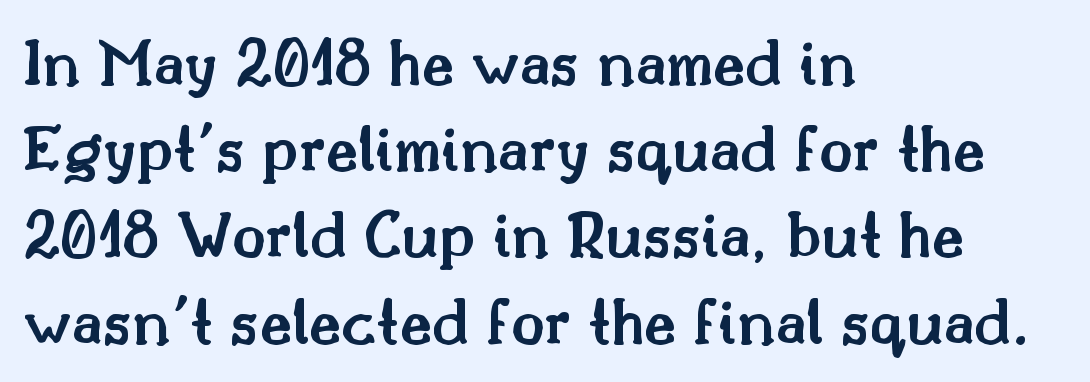
{"serif": "yes", "italic": "no", "bold": "semi", "weight": "semibold", "width": "normal", "stroke_contrast": "medium", "x_height": "small", "monospaced": "no", "underline": "no", "align": "left", "line_spacing": "normal", "line_spacing_ratio": 1.25, "letter_spacing": "normal", "letter_spacing_em": 0.0, "glyph_px": 69}
